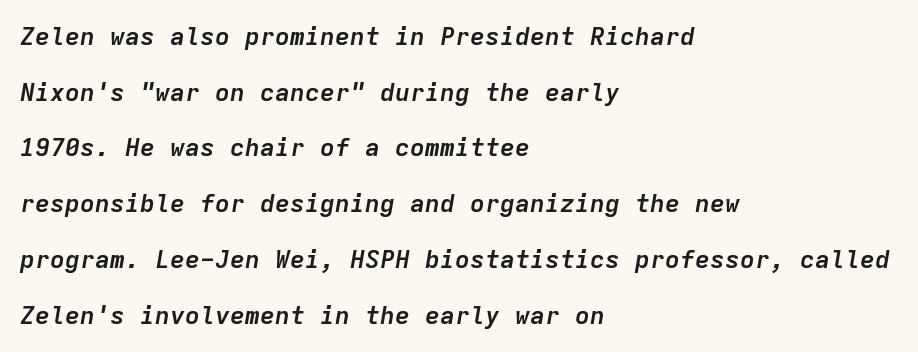
The image shows 25 px bold type, italic (leaning right); set left-aligned, loose line spacing (2.23x), normal letter spacing, not underlined.
